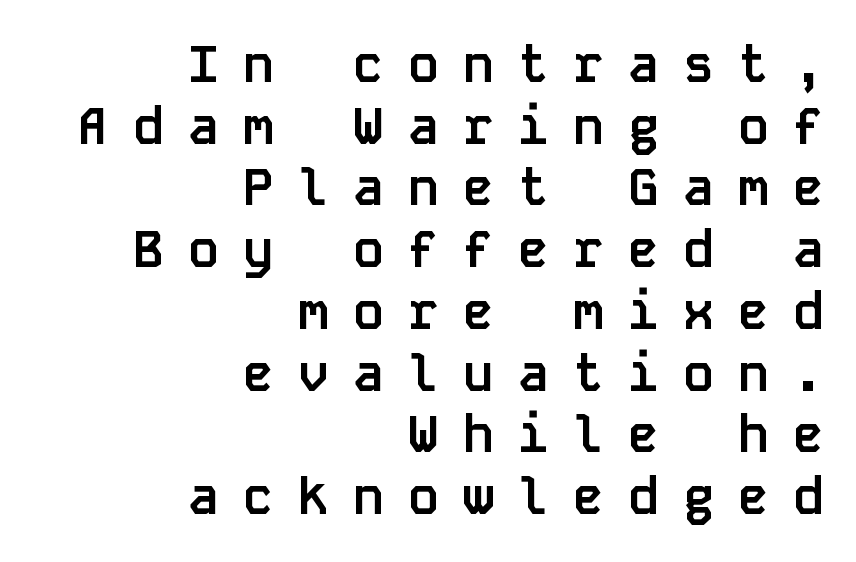
You can tell it's not italic because the verticals are truly vertical. The characters look thick and weighty, a clear bold. Each word looks stretched out because of the extra space between its letters. In terms of letterform style, serifs are entirely absent. Unmarked baselines from the first word to the last.
